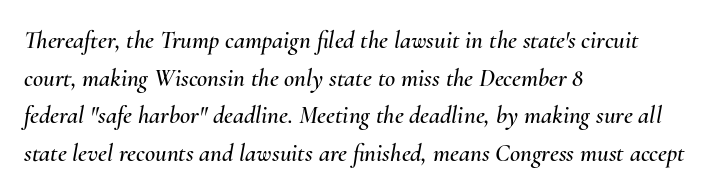
Short and long lines alike share a common starting point at left. Slanted lettering throughout. Summary of vertical rhythm: regular, with standard interline spacing. The letters sit at their default tracking, neither squeezed nor spread. A bare baseline throughout the passage.
